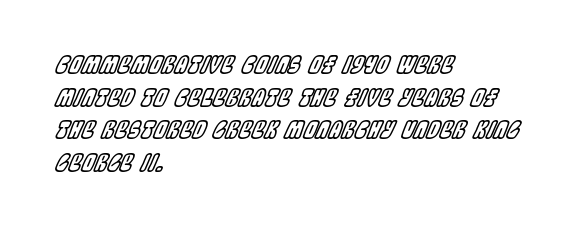
Which margin do the lines hug? The left one — the right edge is uneven. Anything drawn beneath the words? Only blank space. The rendering uses a moderate line-height, typical for paragraphs. This is oblique type, the kind used for emphasis or titles.
